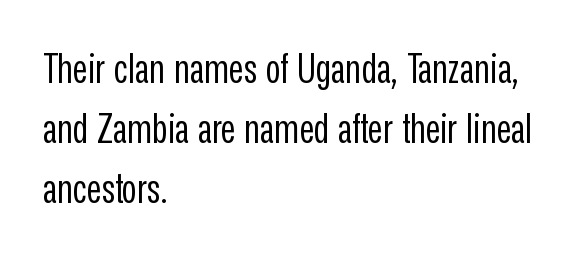
Q: Is the text bold? A: No.
Q: Is the text italic (slanted)? A: No, it is upright.
Q: Is the typeface a serif or a sans-serif typeface? A: Sans-serif.
Q: Is the text underlined? A: No.
Q: How is the paragraph aligned? A: Left-aligned.
Q: Is the spacing between letters normal or unusually wide? A: Normal.
Q: Is the spacing between lines tight, normal or loose? A: Normal.
Q: Width (condensed, normal, or wide)? A: Condensed.
Q: Stroke contrast? A: Low.
Q: x-height? A: Medium.
Q: Monospaced? A: No.
